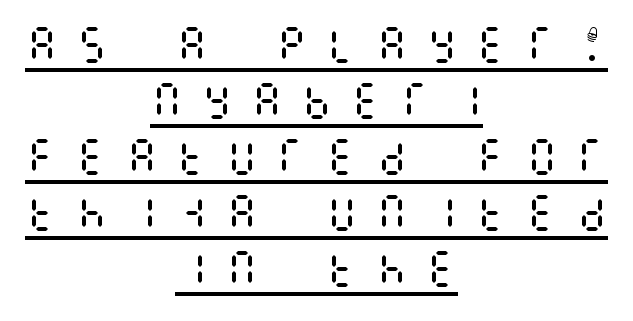
Both edges are ragged and mirror each other, which tells us the setting is centered. Leading: standard. Quick note: underline on. The typeface has the unassuming heft of standard copy or less. The letters are spread apart with noticeably loose tracking. If you drew a line through each stem, it would be perfectly vertical.
